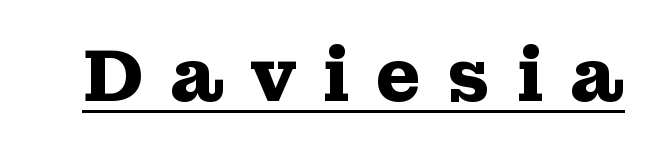
Q: Is the text bold? A: Yes.
Q: Is the text italic (slanted)? A: No, it is upright.
Q: Is the typeface a serif or a sans-serif typeface? A: Serif.
Q: Is the text underlined? A: Yes.
Q: Is the spacing between letters normal or unusually wide? A: Unusually wide.
Q: Width (condensed, normal, or wide)? A: Wide.
Q: Stroke contrast? A: Medium.
Q: x-height? A: Medium.
Q: Monospaced? A: No.
